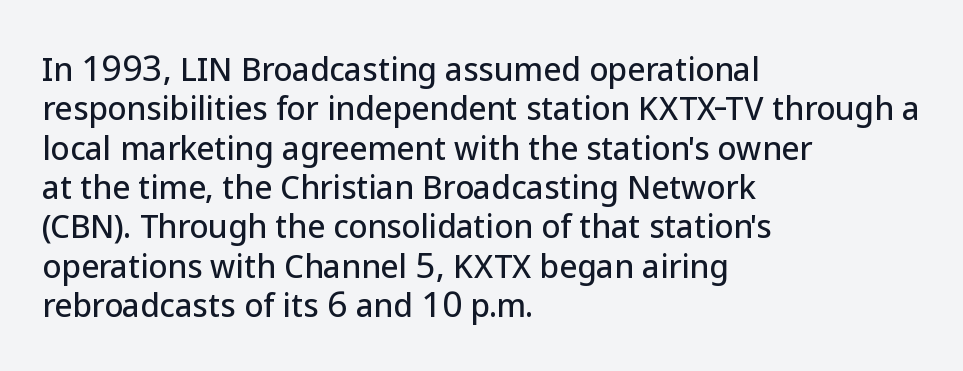
The image shows 31 px sans-serif type, upright; set left-aligned, normal line spacing (1.27x), normal letter spacing, not underlined; low stroke contrast and a medium x-height.
